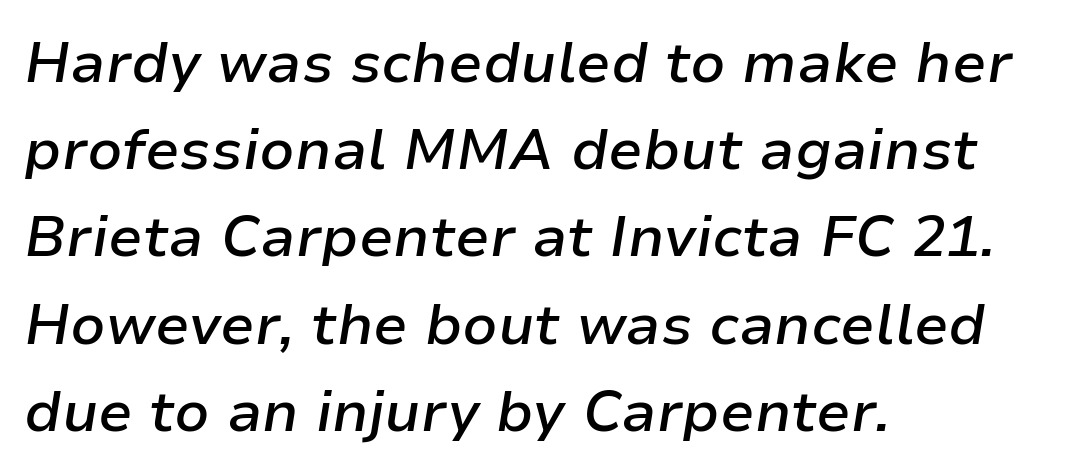
Q: Is the text bold? A: Semi-bold.
Q: Is the text italic (slanted)? A: Yes, it leans right by about 9 degrees.
Q: Is the text underlined? A: No.
Q: How is the paragraph aligned? A: Left-aligned.
Q: Is the spacing between letters normal or unusually wide? A: Normal.
Q: Is the spacing between lines tight, normal or loose? A: Normal.
Q: Width (condensed, normal, or wide)? A: Normal.
Q: Stroke contrast? A: Low.
Q: x-height? A: Medium.
Q: Monospaced? A: No.
